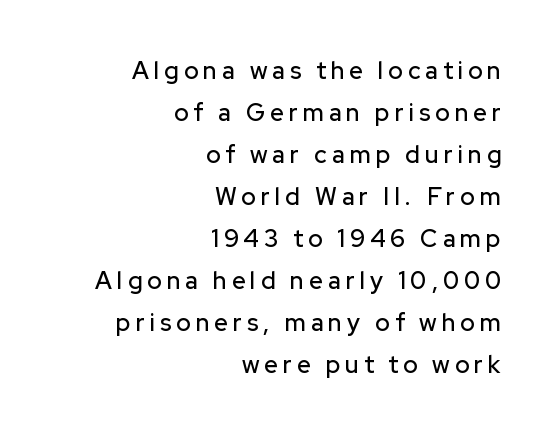
The image shows 24 px text type, upright; set right-aligned, line spacing 1.75x, unusually wide letter spacing (+0.21 em), not underlined.
